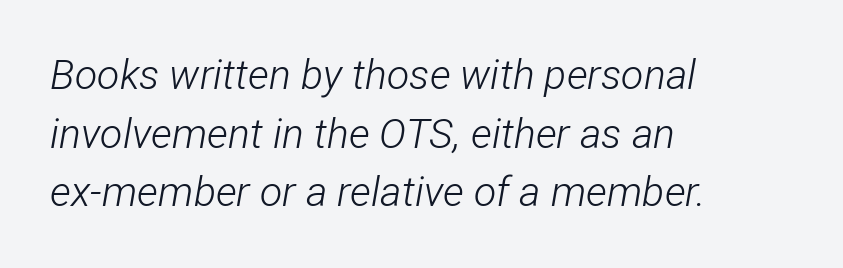
The image shows 41 px light, condensed type, italic (leaning right); set left-aligned, normal line spacing (1.43x), normal letter spacing, not underlined; low stroke contrast and a medium x-height.
